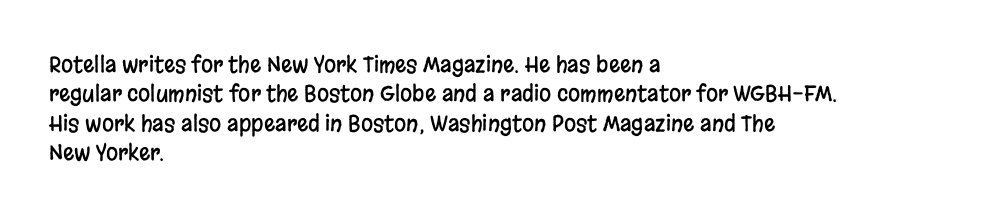
{"italic": "no", "underline": "no", "align": "left", "line_spacing": "normal", "line_spacing_ratio": 1.34, "letter_spacing": "normal", "letter_spacing_em": 0.0, "glyph_px": 22}
